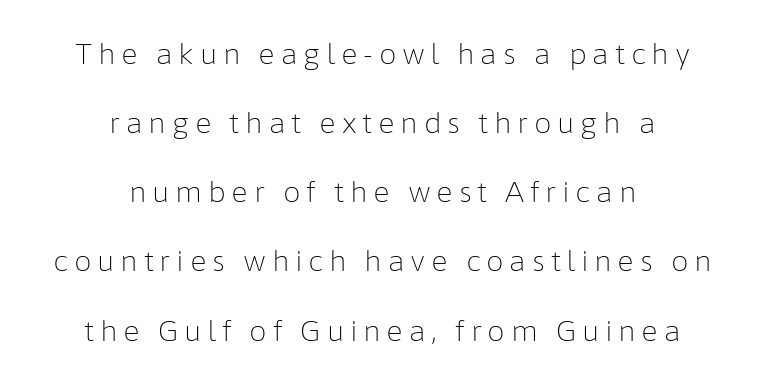
Q: Is the text bold? A: No.
Q: Is the text italic (slanted)? A: No, it is upright.
Q: Is the typeface a serif or a sans-serif typeface? A: Sans-serif.
Q: Is the text underlined? A: No.
Q: How is the paragraph aligned? A: Centered.
Q: Is the spacing between letters normal or unusually wide? A: Unusually wide.
Q: Is the spacing between lines tight, normal or loose? A: Loose.
Q: Width (condensed, normal, or wide)? A: Normal.
Q: Stroke contrast? A: Low.
Q: x-height? A: Medium.
Q: Monospaced? A: No.
